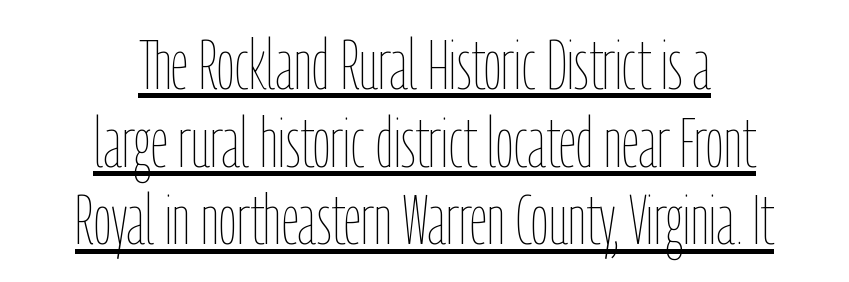
How are the letters spaced? Ordinarily, with no added tracking. Posture: vertical. On a weight scale, this lands at 450 or below. Leading: reduced.
